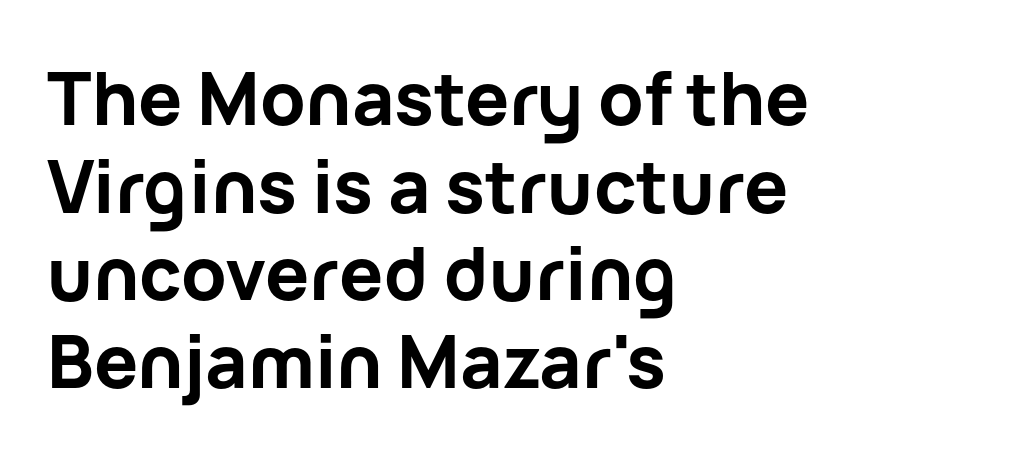
There is no visible air inserted between adjacent glyphs. Layout note: lines flush left. The foot of each line stays bare and open. Typesetter's note: full bold, strokes at maximum text heaviness. Note the varied advance widths — an 'i' is clearly narrower than an 'm'. A typesetter would mark this as roman, not italic.
